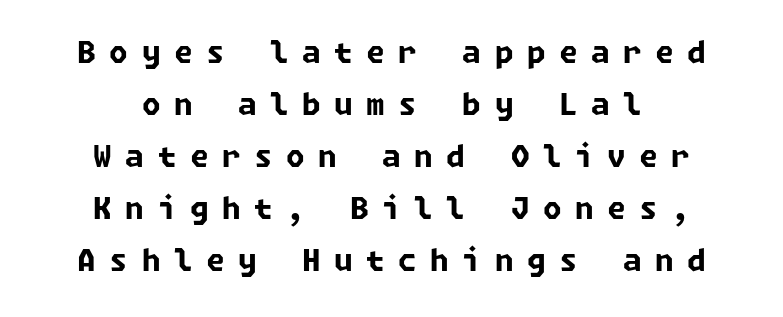
Anything drawn beneath the words? Only blank space. The tracking reads as deliberately expanded to a designer's eye. Every letter is thick-stroked: bold, no question. In CSS terms this would be text-align: center. This sample uses a sans-serif face.
